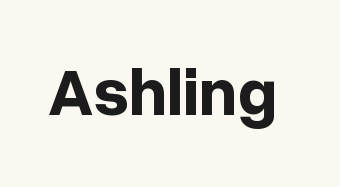
{"serif": "no", "italic": "no", "bold": "yes", "weight": "bold", "width": "normal", "stroke_contrast": "low", "x_height": "medium", "monospaced": "no", "underline": "no", "letter_spacing": "normal", "letter_spacing_em": 0.0, "glyph_px": 67}
